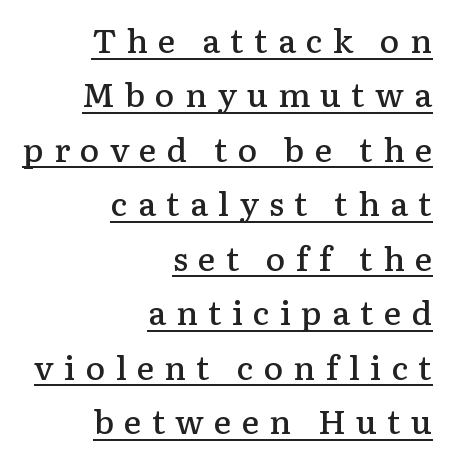
The rendering uses a moderate line-height, typical for paragraphs. Character widths vary here, with narrow letters taking less room than wide ones. Leftover space on each line is placed entirely before the opening word. Observe the serifs anchoring each vertical stroke in this sample. This rendering widens character spacing well past its baseline value.
